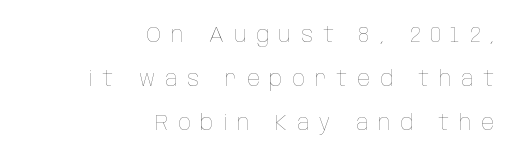
The image shows 21 px text type, upright; set right-aligned, loose line spacing (2.09x), unusually wide letter spacing (+0.47 em), not underlined.
